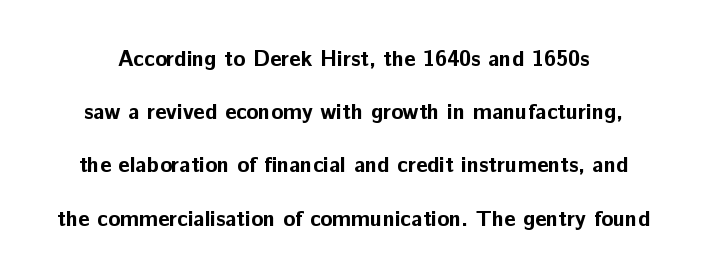
Caption: bold face, heavy strokes. Characters remain perfectly vertical along every line. These lines stand farther apart than default settings would place them. Descenders are the only things crossing below the line.
